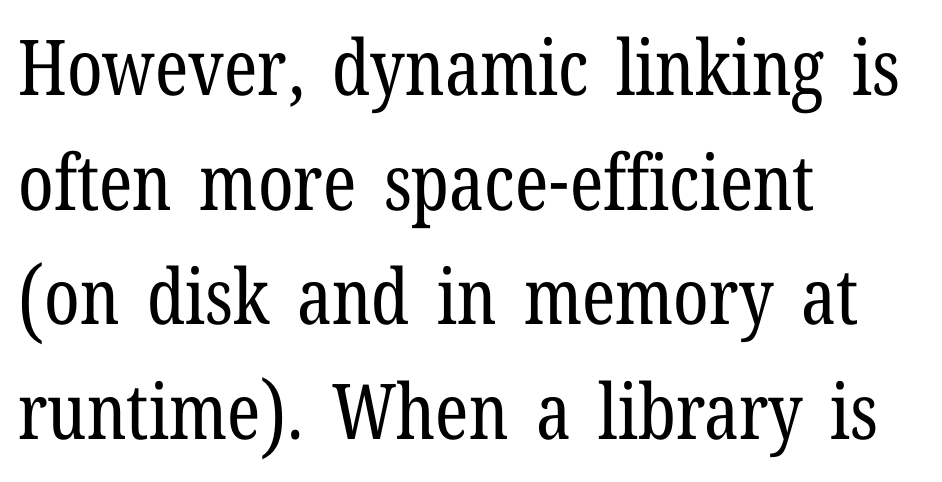
Q: Is the text bold? A: No.
Q: Is the text italic (slanted)? A: No, it is upright.
Q: Is the typeface a serif or a sans-serif typeface? A: Serif.
Q: Is the text underlined? A: No.
Q: How is the paragraph aligned? A: Left-aligned.
Q: Is the spacing between letters normal or unusually wide? A: Normal.
Q: Is the spacing between lines tight, normal or loose? A: Normal.
Q: Width (condensed, normal, or wide)? A: Condensed.
Q: Stroke contrast? A: Low.
Q: x-height? A: Medium.
Q: Monospaced? A: No.
